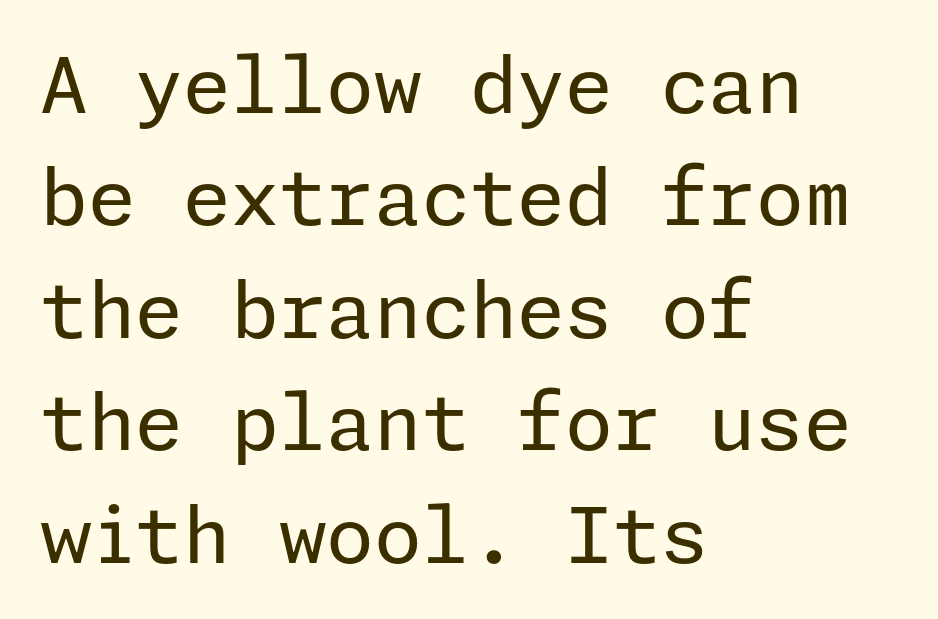
You could call the tracking neutral — neither tight nor loose. Notice how descenders clear the ascenders below comfortably — that's standard leading. Check where the strokes stop: nothing finishes them off — pure sans. Does the copy run flush right? No — it runs flush left.
